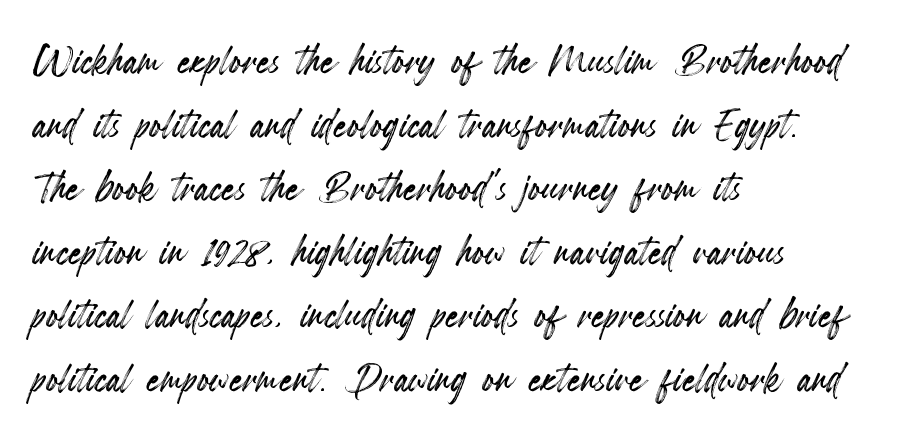
Type without underlining. Proportional: the letters do not fall into vertical columns. Short note: letters normally spaced. Teacher's note: observe the even left margin — that is flush-left alignment.
